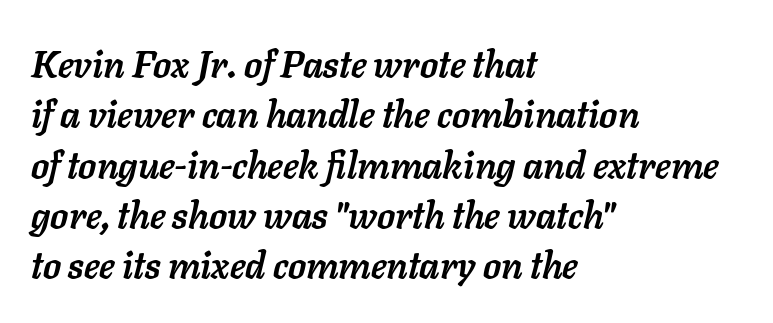
{"italic": "yes", "lean": "right", "slant_degrees": 11, "bold": "yes", "weight": "semibold", "width": "normal", "stroke_contrast": "low", "x_height": "medium", "monospaced": "no", "underline": "no", "align": "left", "line_spacing": "normal", "line_spacing_ratio": 1.36, "letter_spacing": "normal", "letter_spacing_em": 0.0, "glyph_px": 37}
